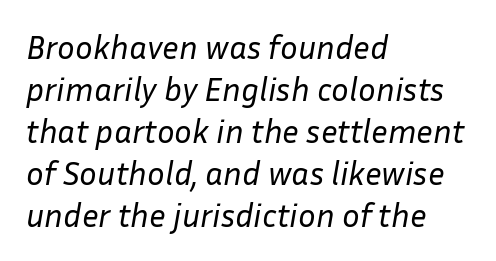
The image shows 33 px regular-weight type, italic (leaning right); set left-aligned, normal line spacing (1.27x), normal letter spacing, not underlined; low stroke contrast and a medium x-height.
